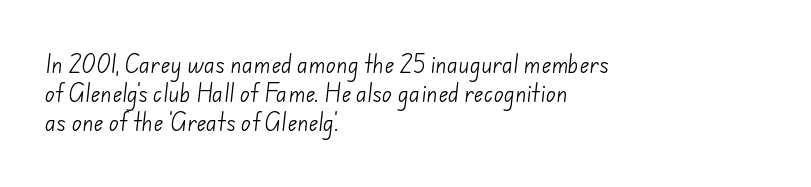
Students, note that the glyphs here touch the page at normal intervals. Horizontal bands of white between lines are of average thickness. Unbolded letterforms with no extra heft. The area under the type is left untouched. Typeset ragged right — the left edge is the straight one.
